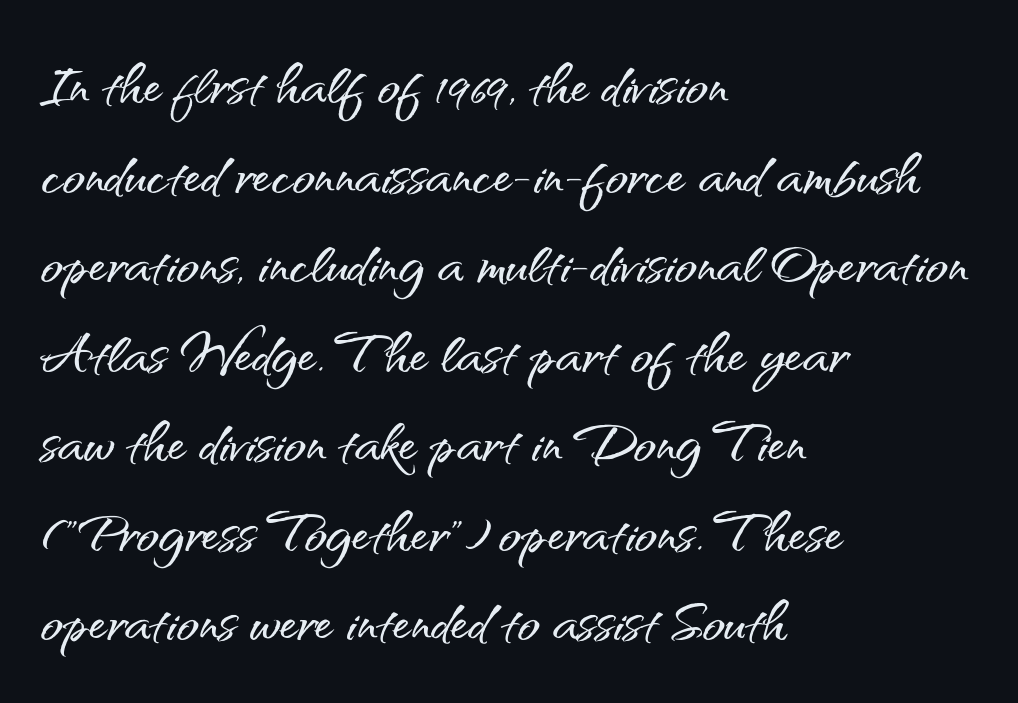
A student would call this left alignment; a typographer would say flush left, rag right. Typographically, this falls in the sans-serif category. What stands out about the letter spacing? Nothing — it is the standard amount.
